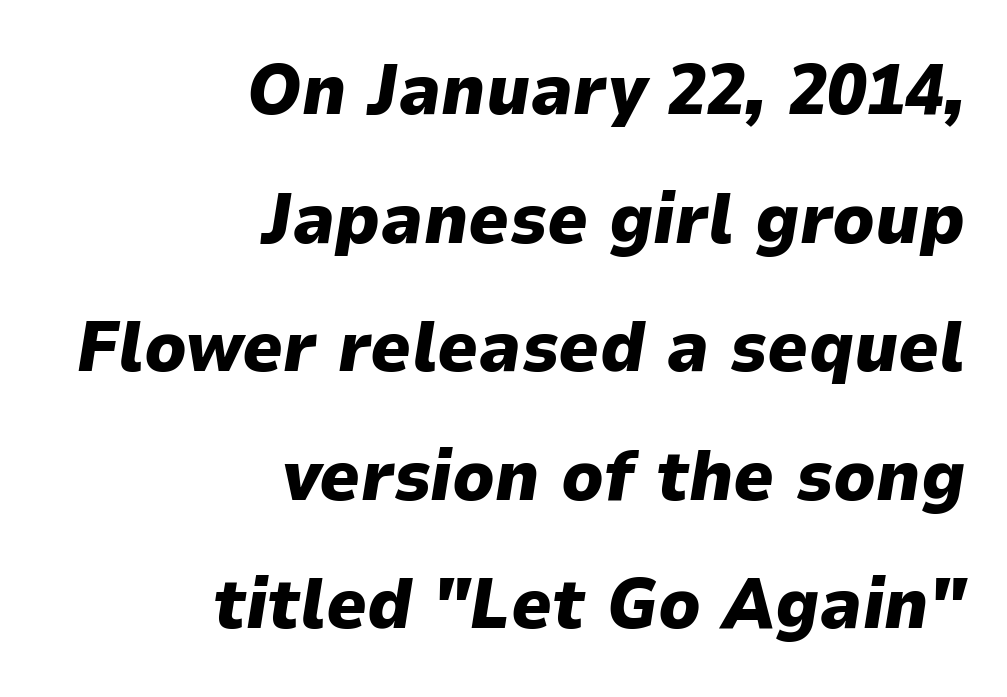
{"italic": "yes", "lean": "right", "slant_degrees": 9, "bold": "yes", "weight": "heavy", "width": "normal", "stroke_contrast": "low", "x_height": "medium", "monospaced": "no", "underline": "no", "align": "right", "line_spacing_ratio": 1.81, "letter_spacing": "normal", "letter_spacing_em": 0.0, "glyph_px": 71}
